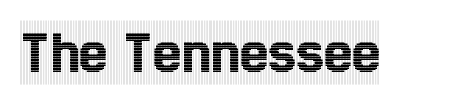
The image shows 64 px condensed serif type, upright; set normal letter spacing, not underlined; a large x-height.
